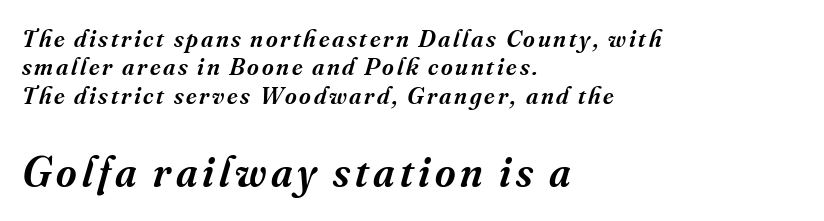
Q: Is the text bold? A: Semi-bold.
Q: Is the text italic (slanted)? A: Yes, it leans right by about 16 degrees.
Q: Is the typeface a serif or a sans-serif typeface? A: Serif.
Q: Is the text underlined? A: No.
Q: How is the paragraph aligned? A: Left-aligned.
Q: Is the spacing between lines tight, normal or loose? A: Tight.
Q: Which block of text is set in a larger size, the first (top) or the second (bottom)? A: The second (bottom) one.
Q: Width (condensed, normal, or wide)? A: Normal.
Q: Stroke contrast? A: Medium.
Q: x-height? A: Small.
Q: Monospaced? A: No.
